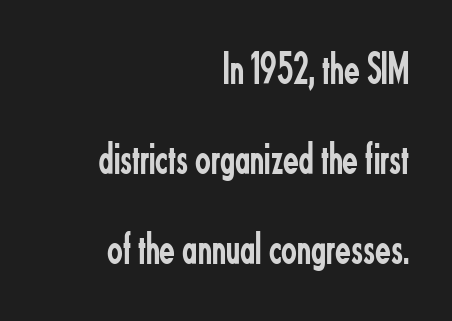
The image shows 46 px regular-weight, condensed sans-serif type, upright; set right-aligned, loose line spacing (1.96x), normal letter spacing, not underlined; low stroke contrast and a small x-height.
